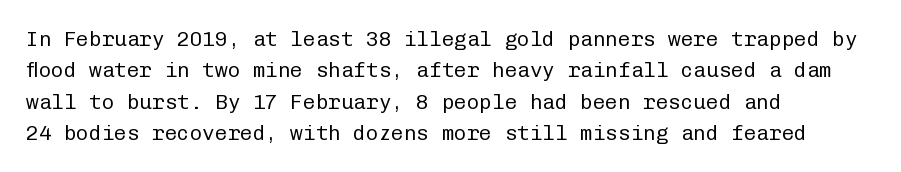
Q: Is the text bold? A: No.
Q: Is the text italic (slanted)? A: No, it is upright.
Q: Is the text underlined? A: No.
Q: How is the paragraph aligned? A: Left-aligned.
Q: Is the spacing between letters normal or unusually wide? A: Normal.
Q: Is the spacing between lines tight, normal or loose? A: Normal.
